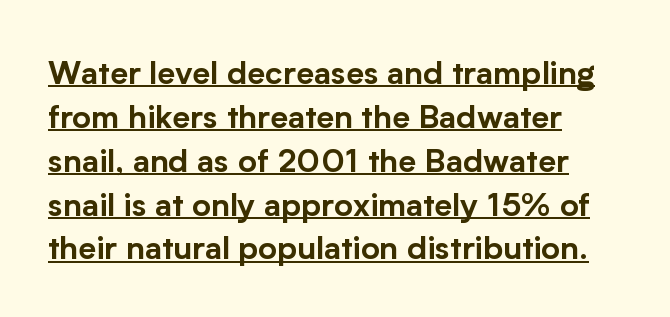
Q: Is the text italic (slanted)? A: No, it is upright.
Q: Is the typeface a serif or a sans-serif typeface? A: Sans-serif.
Q: Is the text underlined? A: Yes.
Q: How is the paragraph aligned? A: Left-aligned.
Q: Is the spacing between letters normal or unusually wide? A: Normal.
Q: Is the spacing between lines tight, normal or loose? A: Normal.
Q: Width (condensed, normal, or wide)? A: Normal.
Q: Stroke contrast? A: Low.
Q: x-height? A: Medium.
Q: Monospaced? A: No.
